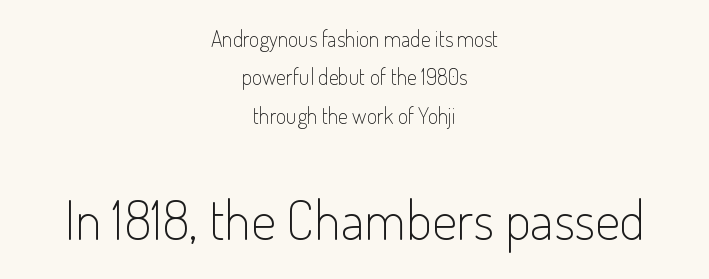
Q: Is the text bold? A: No.
Q: Is the text italic (slanted)? A: No, it is upright.
Q: Is the typeface a serif or a sans-serif typeface? A: Sans-serif.
Q: Is the text underlined? A: No.
Q: How is the paragraph aligned? A: Centered.
Q: Is the spacing between letters normal or unusually wide? A: Normal.
Q: Which block of text is set in a larger size, the first (top) or the second (bottom)? A: The second (bottom) one.
Q: Width (condensed, normal, or wide)? A: Condensed.
Q: Stroke contrast? A: Low.
Q: x-height? A: Small.
Q: Monospaced? A: No.
